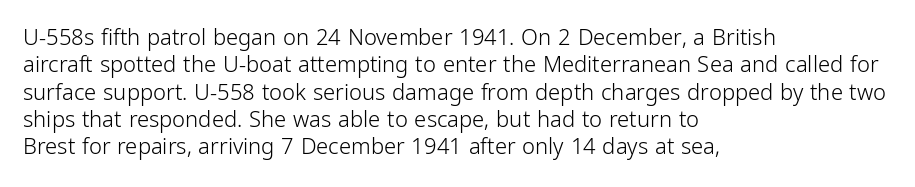
The image shows 22 px text type, upright; set left-aligned, line spacing 1.24x, normal letter spacing, not underlined.
